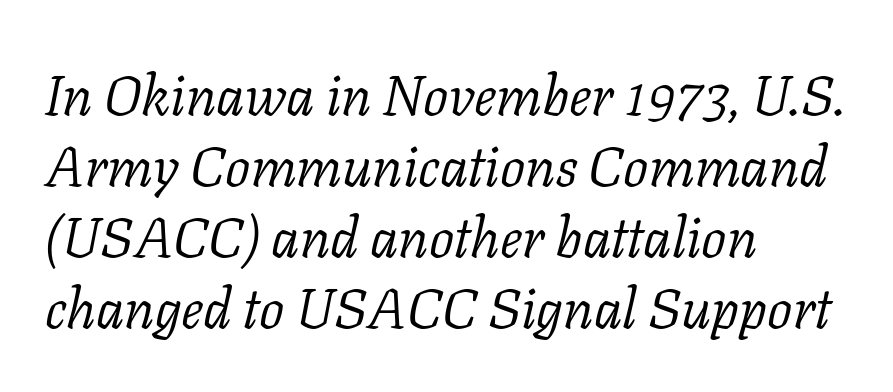
Q: Is the text bold? A: No.
Q: Is the text italic (slanted)? A: Yes, it leans right by about 11 degrees.
Q: Is the typeface a serif or a sans-serif typeface? A: Serif.
Q: Is the text underlined? A: No.
Q: How is the paragraph aligned? A: Left-aligned.
Q: Is the spacing between letters normal or unusually wide? A: Normal.
Q: Is the spacing between lines tight, normal or loose? A: Normal.
Q: Width (condensed, normal, or wide)? A: Normal.
Q: Stroke contrast? A: Low.
Q: x-height? A: Medium.
Q: Monospaced? A: No.
